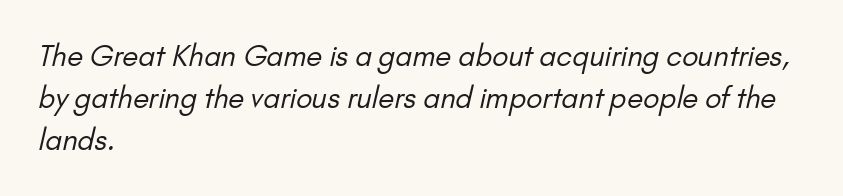
{"serif": "no", "bold": "no", "weight": "regular", "width": "normal", "stroke_contrast": "low", "x_height": "small", "monospaced": "no", "underline": "no", "align": "left", "line_spacing": "normal", "line_spacing_ratio": 1.45, "letter_spacing": "normal", "letter_spacing_em": 0.0, "glyph_px": 29}
